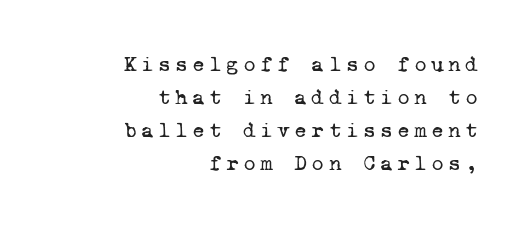
Q: Is the text bold? A: No.
Q: Is the text underlined? A: No.
Q: How is the paragraph aligned? A: Right-aligned.
Q: Is the spacing between lines tight, normal or loose? A: Normal.
